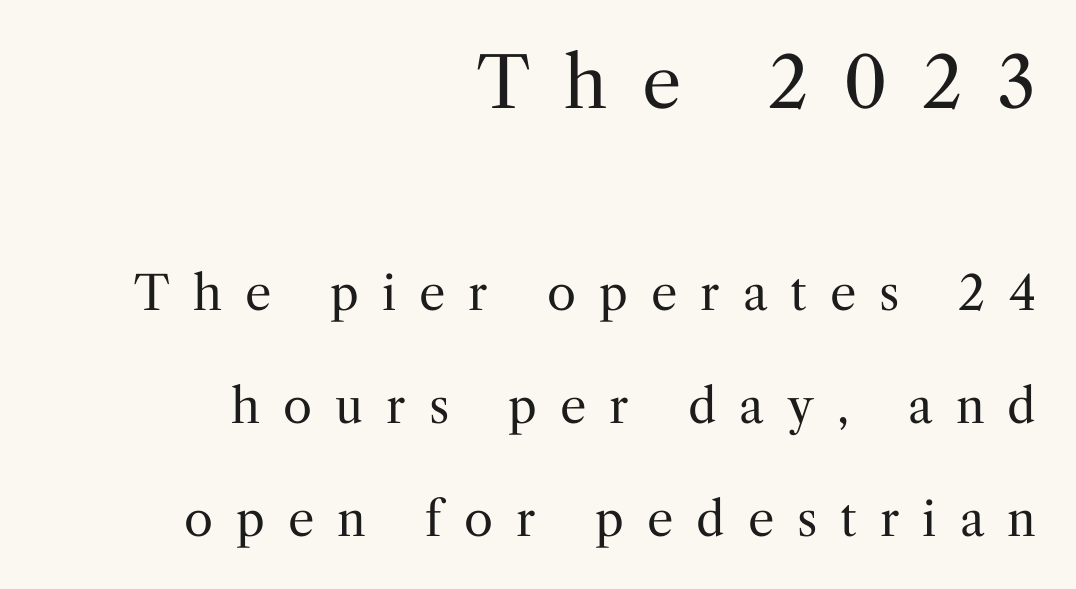
The image shows 70 px regular-weight serif type, upright; set right-aligned, loose line spacing (2.4x), unusually wide letter spacing (+0.49 em), not underlined; the first (top) block is 1.49x larger; medium stroke contrast and a medium x-height.
